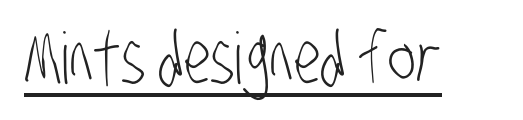
You could call the tracking neutral — neither tight nor loose. These lines are composed in type without serifs. A rule runs beneath these lines of type. Note the varied advance widths — an 'i' is clearly narrower than an 'm'. Weight: in the light-to-regular range.
